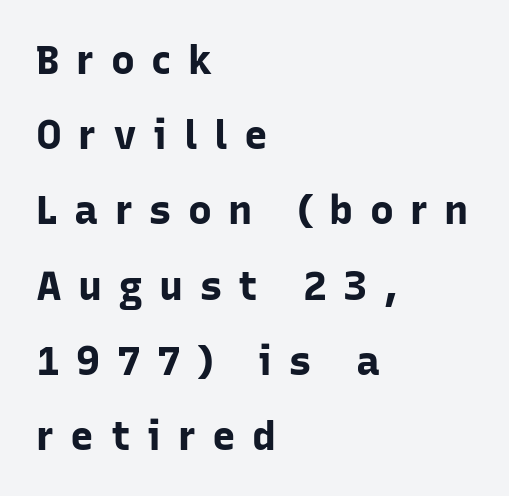
The image shows 40 px bold sans-serif type, upright; set left-aligned, line spacing 1.88x, unusually wide letter spacing (+0.41 em), not underlined; low stroke contrast and a medium x-height.
